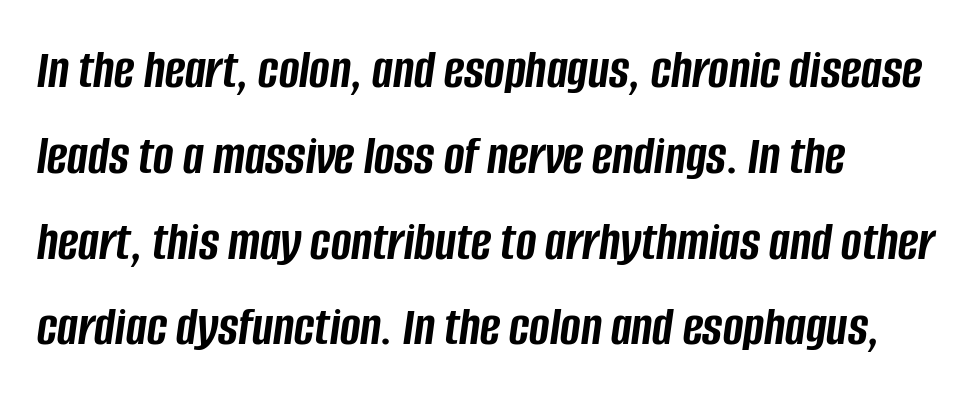
The image shows 55 px semibold, condensed type, italic (leaning right); set normal line spacing (1.56x), normal letter spacing, not underlined; low stroke contrast and a large x-height.
